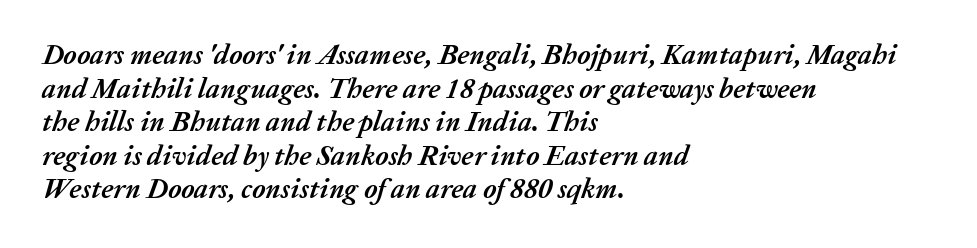
{"italic": "yes", "lean": "right", "slant_degrees": 20, "bold": "yes", "weight": "semibold", "width": "normal", "stroke_contrast": "medium", "x_height": "medium", "monospaced": "no", "underline": "no", "align": "left", "line_spacing_ratio": 1.2, "letter_spacing": "normal", "letter_spacing_em": 0.0, "glyph_px": 28}
